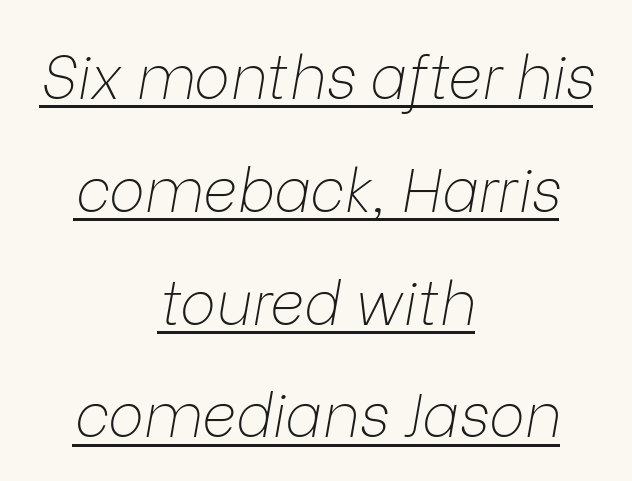
The image shows 60 px thin type, italic (leaning right); set centered, line spacing 1.88x, normal letter spacing, underlined; low stroke contrast and a medium x-height.
